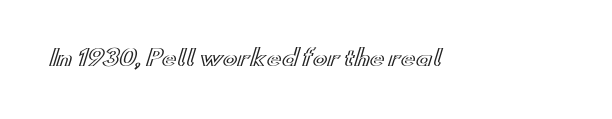
Short note: letters normally spaced. Lines of text with bare space underneath.
